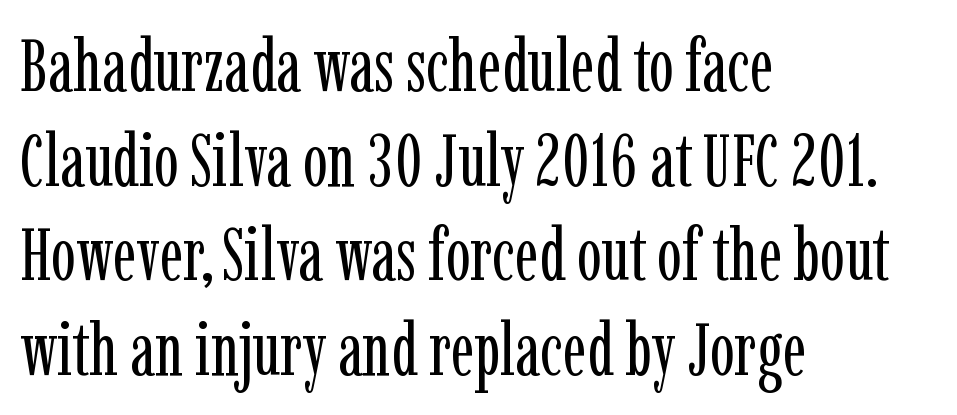
{"serif": "yes", "italic": "no", "bold": "no", "weight": "regular", "width": "condensed", "stroke_contrast": "low", "x_height": "medium", "monospaced": "no", "underline": "no", "align": "left", "line_spacing": "normal", "line_spacing_ratio": 1.28, "letter_spacing": "normal", "letter_spacing_em": 0.0, "glyph_px": 74}
